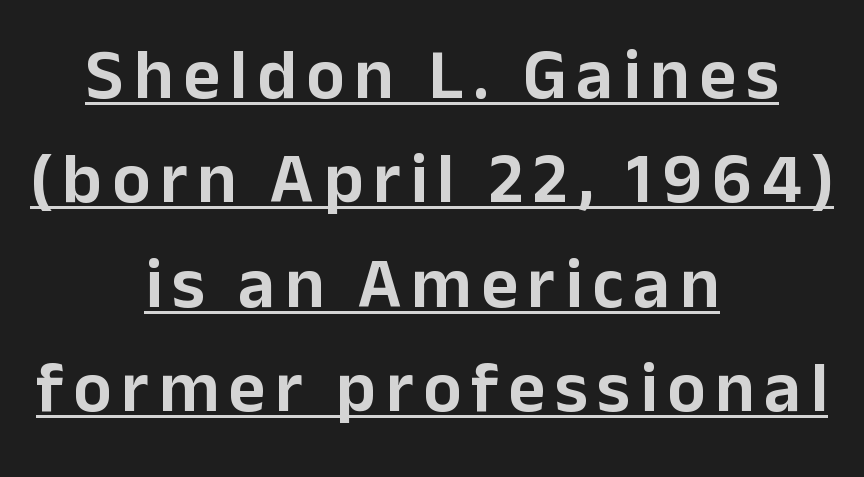
A centered setting, common on invitations and titles, is used for this passage. Proportional: the letters do not fall into vertical columns. Typographically, this falls in the sans-serif category. Honestly, the underline is the first thing you notice here. The axis of the letterforms is exactly vertical. If you measured baseline to baseline, you'd find a middling distance.
